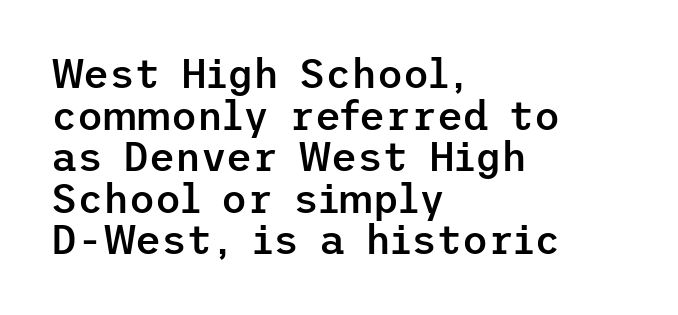
Q: Is the text bold? A: Semi-bold.
Q: Is the text italic (slanted)? A: No, it is upright.
Q: Is the typeface a serif or a sans-serif typeface? A: Sans-serif.
Q: Is the text underlined? A: No.
Q: How is the paragraph aligned? A: Left-aligned.
Q: Is the spacing between letters normal or unusually wide? A: Normal.
Q: Is the spacing between lines tight, normal or loose? A: Tight.
Q: Width (condensed, normal, or wide)? A: Normal.
Q: Stroke contrast? A: Low.
Q: x-height? A: Medium.
